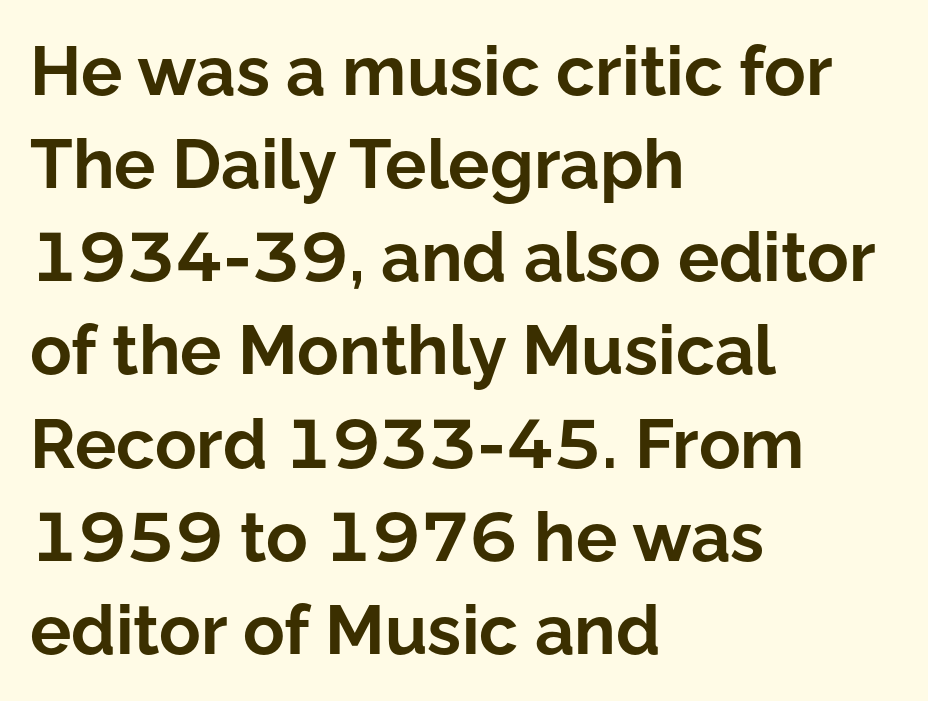
The image shows 69 px bold sans-serif type, upright; set left-aligned, normal line spacing (1.35x), normal letter spacing, not underlined; low stroke contrast and a medium x-height.
